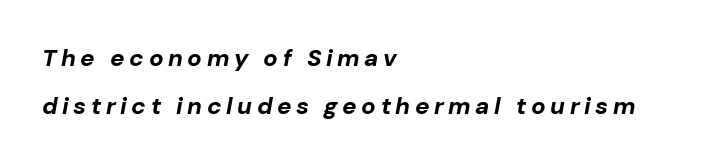
Q: Is the text bold? A: Yes.
Q: Is the text italic (slanted)? A: Yes, it leans right by about 10 degrees.
Q: Is the text underlined? A: No.
Q: How is the paragraph aligned? A: Left-aligned.
Q: Is the spacing between lines tight, normal or loose? A: Loose.
